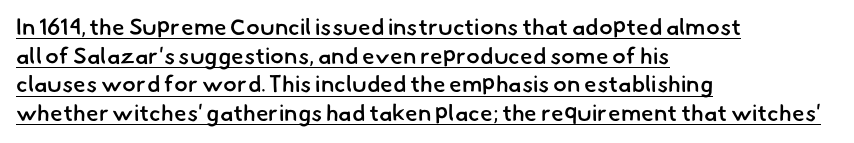
Q: Is the text bold? A: Semi-bold.
Q: Is the text underlined? A: Yes.
Q: How is the paragraph aligned? A: Left-aligned.
Q: Is the spacing between letters normal or unusually wide? A: Normal.
Q: Is the spacing between lines tight, normal or loose? A: Normal.
